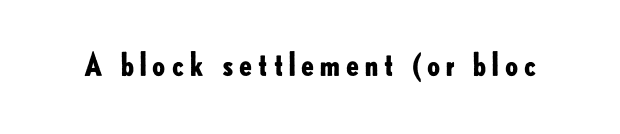
Q: Is the text bold? A: Yes.
Q: Is the text italic (slanted)? A: No, it is upright.
Q: Is the typeface a serif or a sans-serif typeface? A: Sans-serif.
Q: Is the text underlined? A: No.
Q: Width (condensed, normal, or wide)? A: Normal.
Q: Stroke contrast? A: Low.
Q: x-height? A: Small.
Q: Monospaced? A: No.
